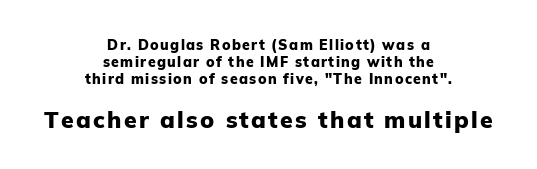
Q: Is the text bold? A: Yes.
Q: Is the text italic (slanted)? A: No, it is upright.
Q: Is the text underlined? A: No.
Q: How is the paragraph aligned? A: Centered.
Q: Which block of text is set in a larger size, the first (top) or the second (bottom)? A: The second (bottom) one.
